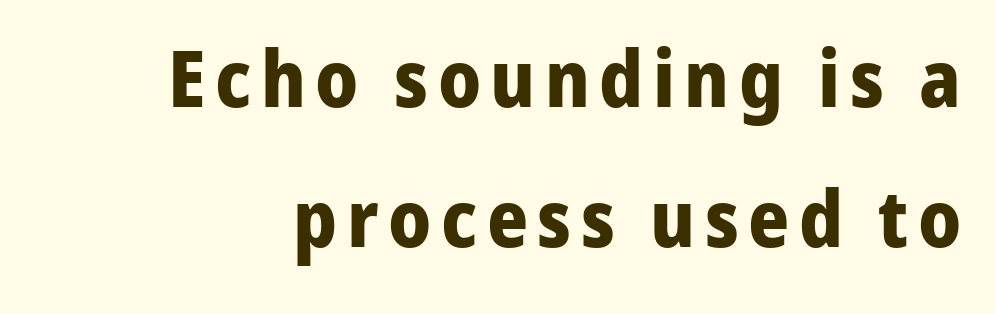
The image shows 79 px bold sans-serif type, upright; set line spacing 1.77x, not underlined; low stroke contrast and a medium x-height.
